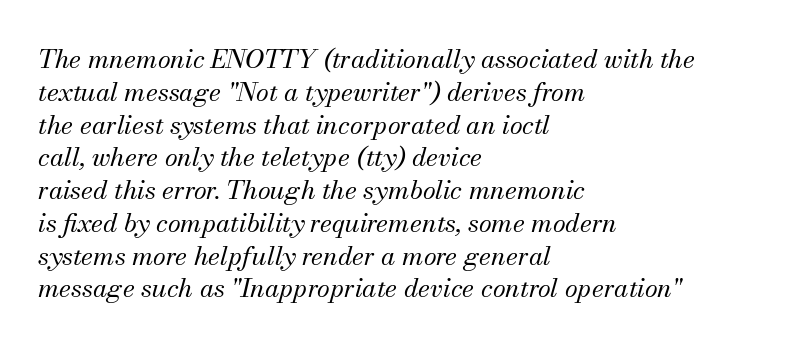
{"italic": "yes", "lean": "right", "slant_degrees": 13, "bold": "no", "underline": "no", "align": "left", "line_spacing": "normal", "line_spacing_ratio": 1.26, "letter_spacing": "normal", "letter_spacing_em": 0.0, "glyph_px": 26}
